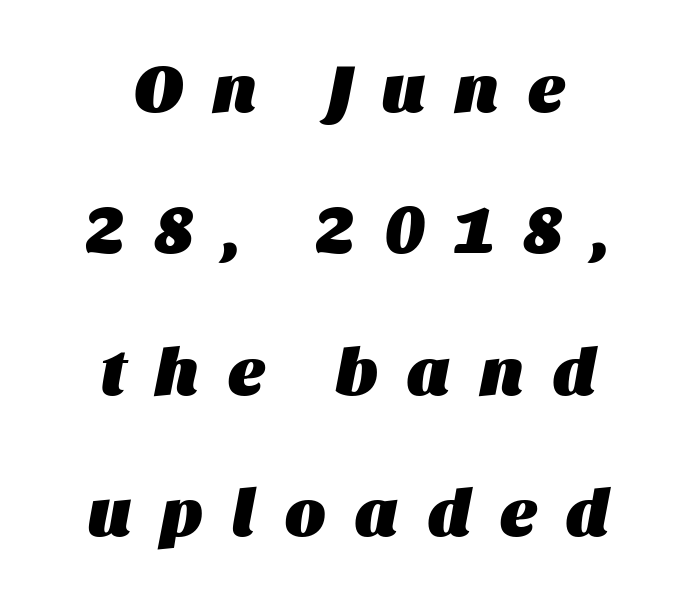
Short note: letters widely spaced. Lines of text with bare space underneath. This block would shrink considerably if given ordinary leading; it's expanded now. Is this a fixed-width face? No — the glyphs have proportional, varying widths. I'd describe the lettering as bold — thick and assertive. A centered setting, common on invitations and titles, is used for this passage.
